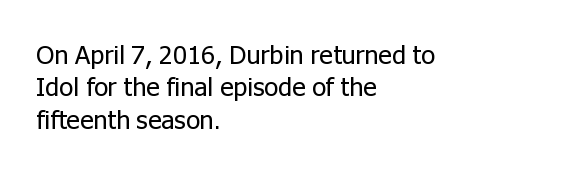
Line spacing here is normal. Nobody touched the tracking dial on this one. Quick note: underline off. Designer's note — italics off, roman on. The lines are quadded left.
